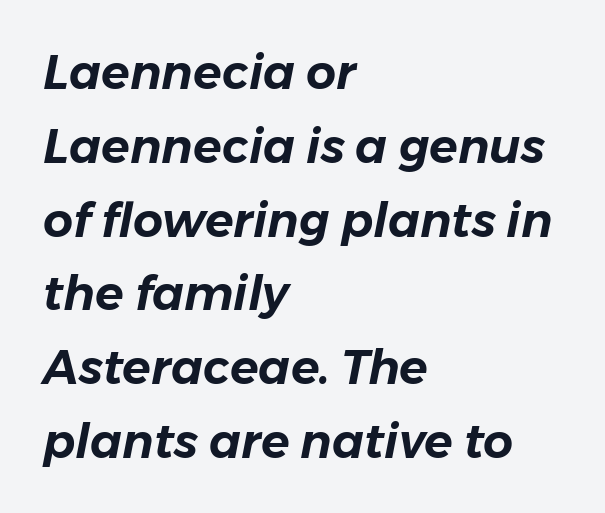
Q: Is the text italic (slanted)? A: Yes, it leans right by about 11 degrees.
Q: Is the text underlined? A: No.
Q: How is the paragraph aligned? A: Left-aligned.
Q: Is the spacing between letters normal or unusually wide? A: Normal.
Q: Is the spacing between lines tight, normal or loose? A: Normal.
Q: Width (condensed, normal, or wide)? A: Normal.
Q: Stroke contrast? A: Low.
Q: x-height? A: Medium.
Q: Monospaced? A: No.
